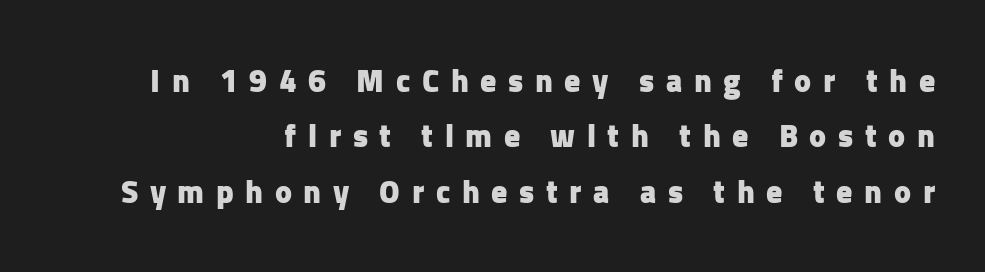
{"serif": "no", "italic": "no", "bold": "yes", "weight": "heavy", "width": "normal", "stroke_contrast": "low", "x_height": "medium", "monospaced": "no", "underline": "no", "align": "right", "line_spacing_ratio": 1.73, "letter_spacing": "wide", "letter_spacing_em": 0.36, "glyph_px": 32}
